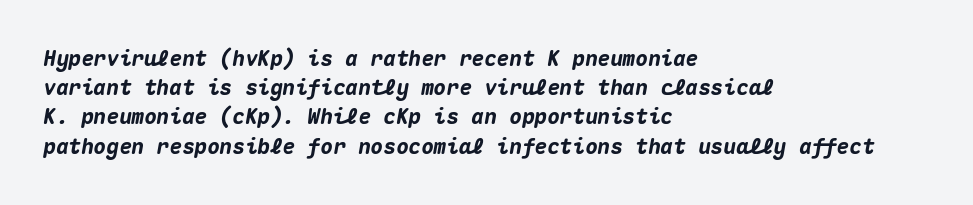
Q: Is the text bold? A: Yes.
Q: Is the text italic (slanted)? A: Yes, it leans right by about 10 degrees.
Q: Is the text underlined? A: No.
Q: How is the paragraph aligned? A: Left-aligned.
Q: Is the spacing between letters normal or unusually wide? A: Normal.
Q: Is the spacing between lines tight, normal or loose? A: Normal.
